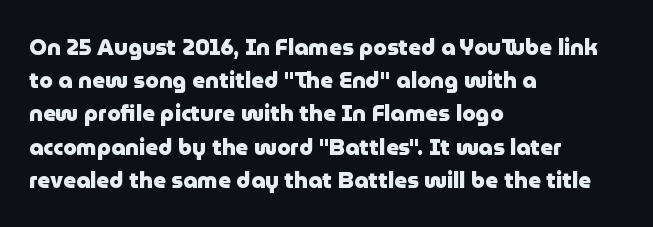
Q: Is the text bold? A: Yes.
Q: Is the text italic (slanted)? A: No, it is upright.
Q: Is the text underlined? A: No.
Q: How is the paragraph aligned? A: Left-aligned.
Q: Is the spacing between letters normal or unusually wide? A: Normal.
Q: Is the spacing between lines tight, normal or loose? A: Normal.
